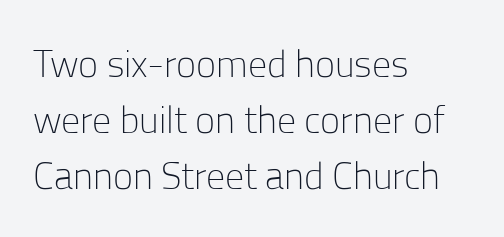
The face used here is a sans, in the tradition of grotesques and geometrics. Heft: none added — not bold. The gap between lines stays unmarked. Do the letters lean? They stand straight. Regular leading. Horizontal alignment here is leftward, the default for most running prose.
